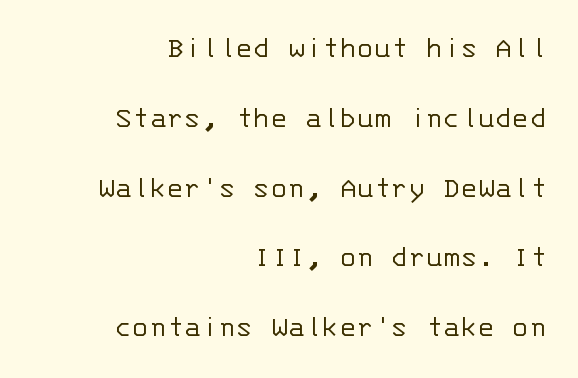
{"serif": "no", "italic": "no", "bold": "no", "weight": "light", "width": "normal", "stroke_contrast": "low", "x_height": "large", "monospaced": "yes", "underline": "no", "align": "right", "line_spacing": "loose", "line_spacing_ratio": 2.18, "letter_spacing": "normal", "letter_spacing_em": 0.0, "glyph_px": 32}
